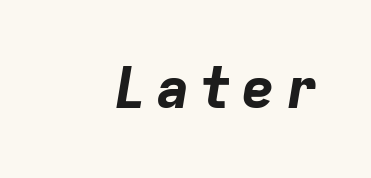
{"italic": "yes", "lean": "right", "slant_degrees": 9, "bold": "yes", "weight": "bold", "width": "normal", "stroke_contrast": "low", "x_height": "medium", "monospaced": "yes", "underline": "no", "glyph_px": 57}
